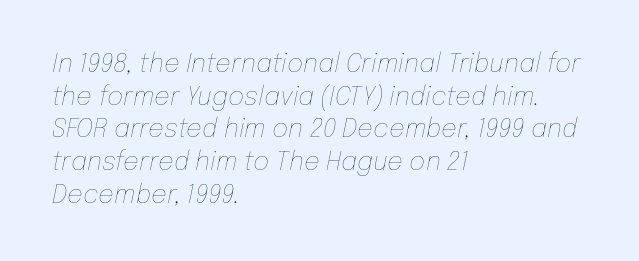
{"italic": "yes", "lean": "right", "slant_degrees": 12, "bold": "no", "underline": "no", "align": "left", "line_spacing": "normal", "line_spacing_ratio": 1.31, "letter_spacing": "normal", "letter_spacing_em": 0.0, "glyph_px": 25}
